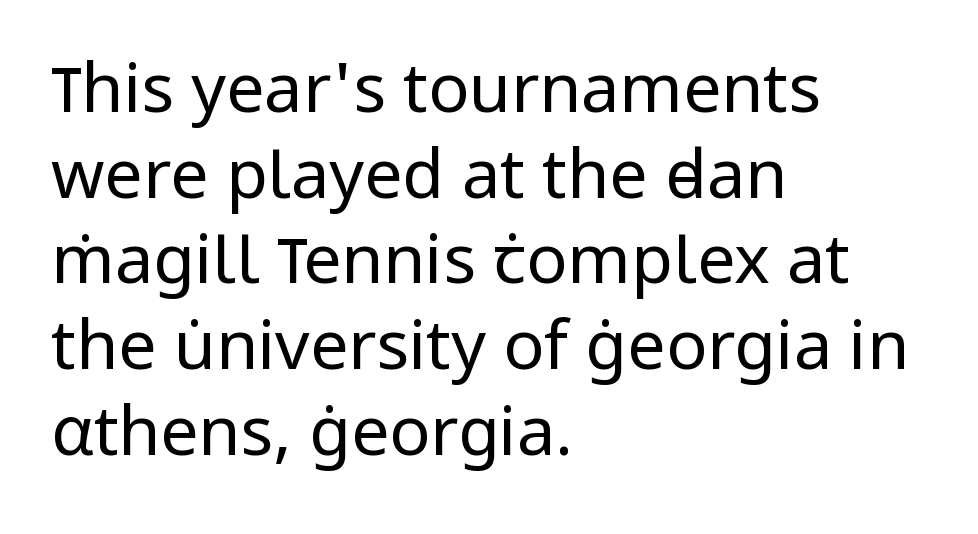
{"serif": "no", "italic": "no", "bold": "no", "weight": "regular", "width": "normal", "stroke_contrast": "low", "x_height": "medium", "monospaced": "no", "underline": "no", "align": "left", "line_spacing": "normal", "line_spacing_ratio": 1.26, "letter_spacing": "normal", "letter_spacing_em": 0.0, "glyph_px": 68}
